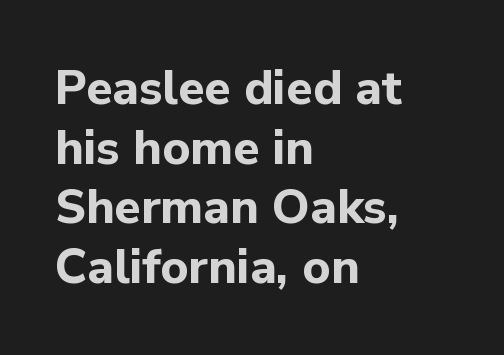
Q: Is the text bold? A: Yes.
Q: Is the text italic (slanted)? A: No, it is upright.
Q: Is the typeface a serif or a sans-serif typeface? A: Sans-serif.
Q: Is the text underlined? A: No.
Q: How is the paragraph aligned? A: Left-aligned.
Q: Is the spacing between letters normal or unusually wide? A: Normal.
Q: Width (condensed, normal, or wide)? A: Normal.
Q: Stroke contrast? A: Low.
Q: x-height? A: Medium.
Q: Monospaced? A: No.
